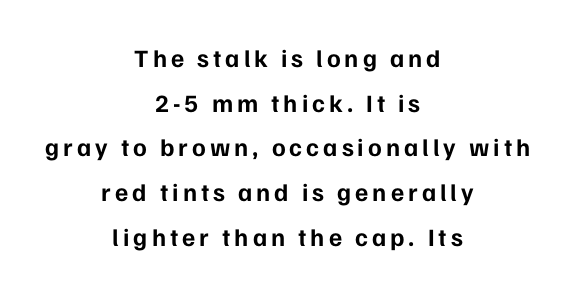
I'd describe the lettering as bold — thick and assertive. The letters stand straight up with perfectly vertical stems. Neither beginnings nor endings align; midpoints do. Check the space under the baseline: it is left empty.
